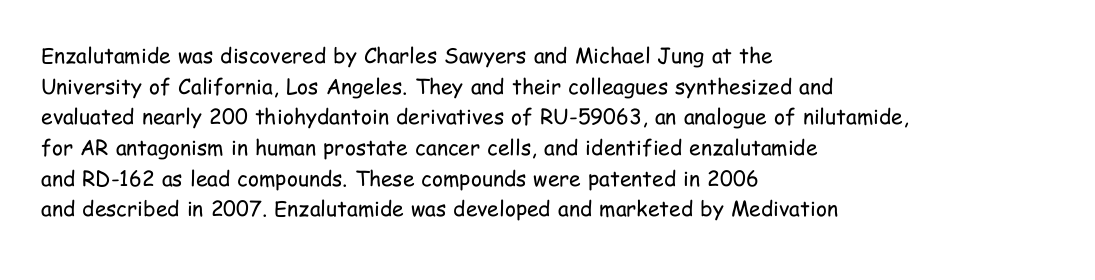
The image shows 21 px text type, upright; set left-aligned, normal line spacing (1.46x), normal letter spacing, not underlined.
